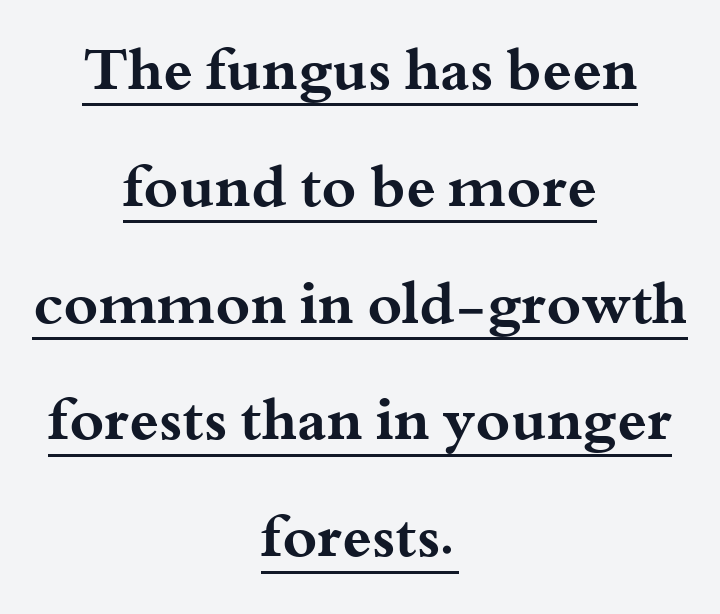
Q: Is the text bold? A: Yes.
Q: Is the text italic (slanted)? A: No, it is upright.
Q: Is the typeface a serif or a sans-serif typeface? A: Serif.
Q: Is the text underlined? A: Yes.
Q: How is the paragraph aligned? A: Centered.
Q: Is the spacing between letters normal or unusually wide? A: Normal.
Q: Is the spacing between lines tight, normal or loose? A: Loose.
Q: Width (condensed, normal, or wide)? A: Wide.
Q: Stroke contrast? A: Medium.
Q: x-height? A: Small.
Q: Monospaced? A: No.
